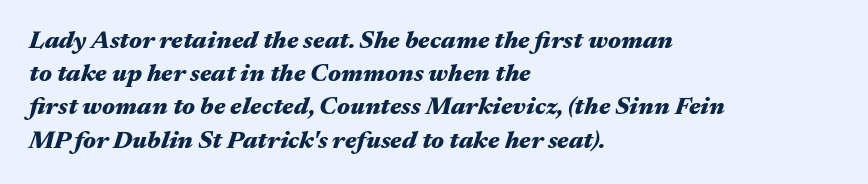
Q: Is the text bold? A: Yes.
Q: Is the text italic (slanted)? A: Yes, it leans right by about 17 degrees.
Q: Is the text underlined? A: No.
Q: How is the paragraph aligned? A: Left-aligned.
Q: Is the spacing between letters normal or unusually wide? A: Normal.
Q: Is the spacing between lines tight, normal or loose? A: Normal.
